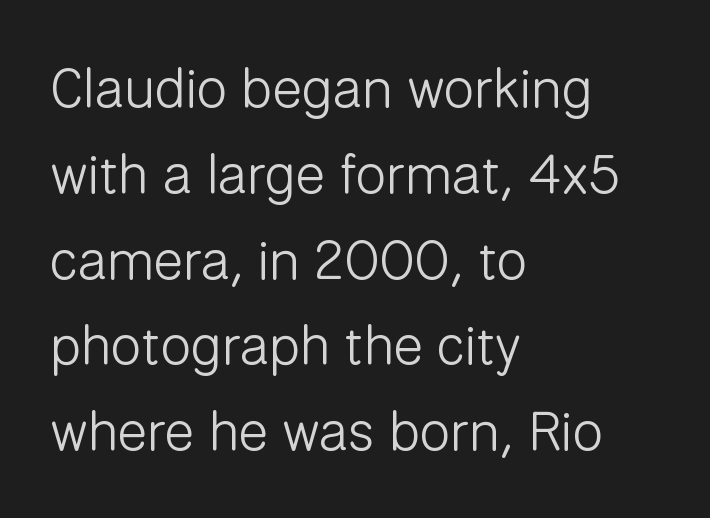
Does extra space separate the letters? No, they use regular spacing. Line spacing here is normal. A student would call this left alignment; a typographer would say flush left, rag right. The letters advance in unequal steps, a hallmark of proportional type. Rendered with straight, roman letterforms.
